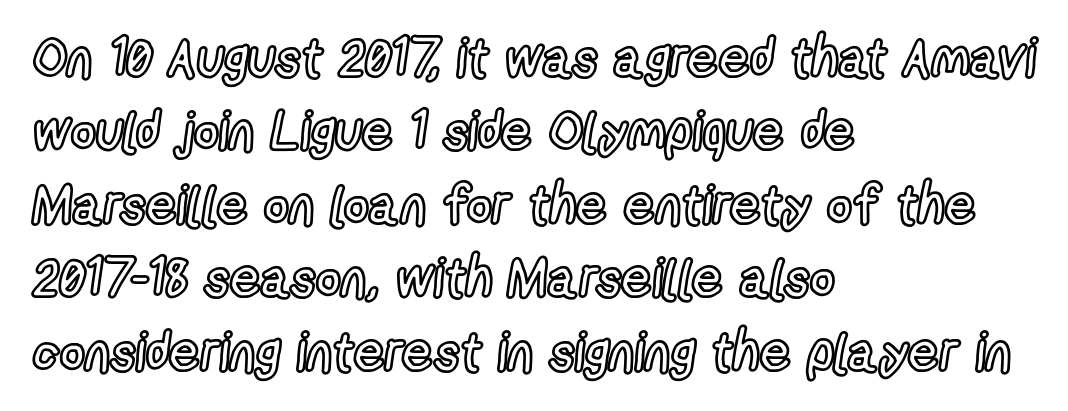
Q: Is the text italic (slanted)? A: Yes.
Q: Is the text underlined? A: No.
Q: How is the paragraph aligned? A: Left-aligned.
Q: Is the spacing between letters normal or unusually wide? A: Normal.
Q: Is the spacing between lines tight, normal or loose? A: Normal.
Q: Width (condensed, normal, or wide)? A: Condensed.
Q: x-height? A: Medium.
Q: Monospaced? A: No.
